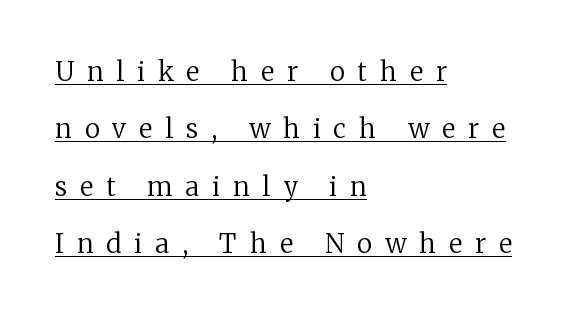
The image shows 26 px text type, upright; set left-aligned, loose line spacing (2.21x), unusually wide letter spacing (+0.5 em), underlined.
